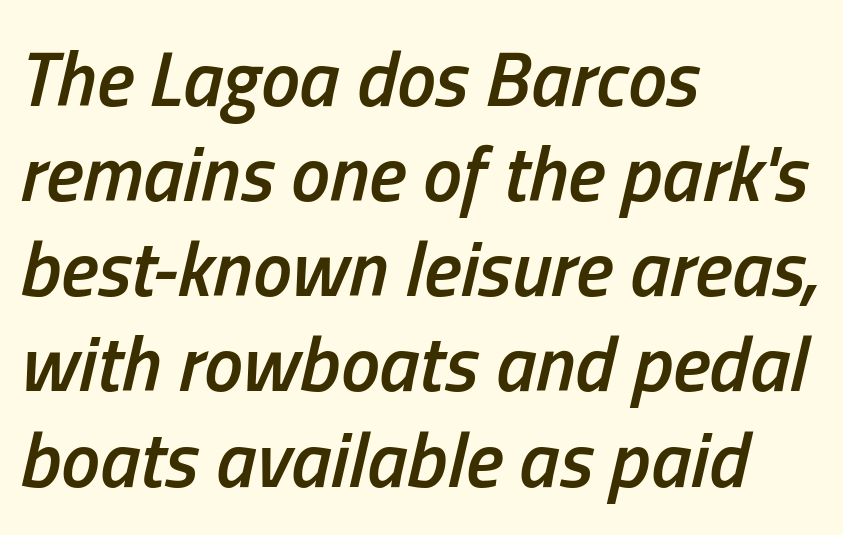
A classic flush-left, rag-right setting is used for this passage. Here the glyphs are tracked normally, forming tight word shapes. Is this a fixed-width face? No — the glyphs have proportional, varying widths. Heft: intermediate — a semibold. Letters rest on an invisible, unmarked baseline.
